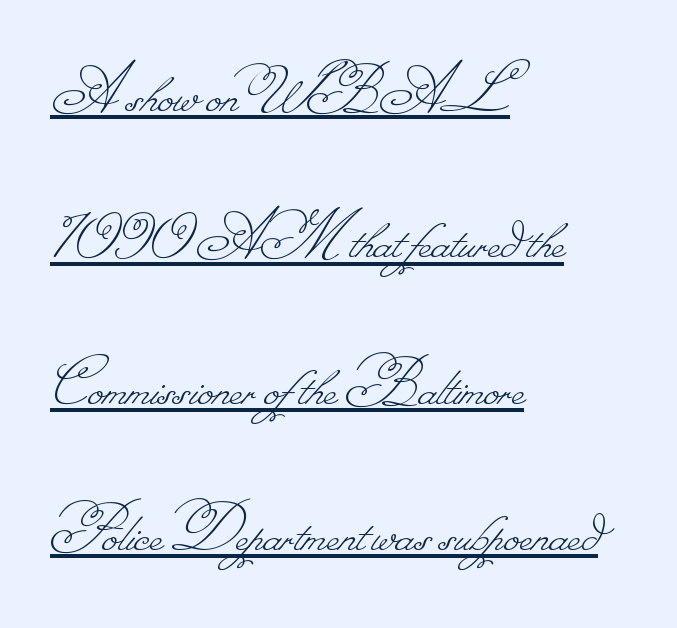
Q: Is the text bold? A: No.
Q: Is the text underlined? A: Yes.
Q: How is the paragraph aligned? A: Left-aligned.
Q: Is the spacing between letters normal or unusually wide? A: Normal.
Q: Is the spacing between lines tight, normal or loose? A: Loose.
Q: Width (condensed, normal, or wide)? A: Normal.
Q: Stroke contrast? A: Low.
Q: Monospaced? A: No.
